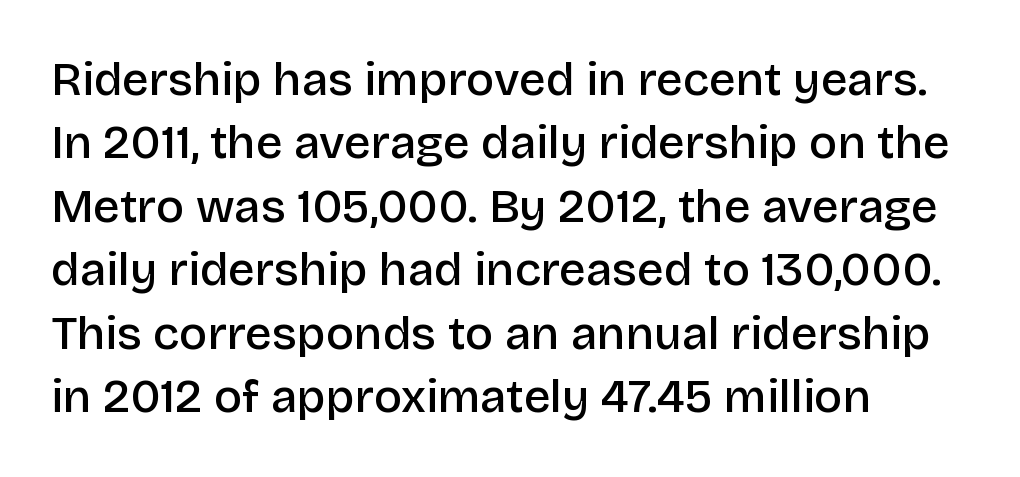
{"serif": "no", "italic": "no", "bold": "semi", "weight": "semibold", "width": "normal", "stroke_contrast": "low", "x_height": "large", "monospaced": "no", "underline": "no", "align": "left", "line_spacing": "normal", "line_spacing_ratio": 1.35, "letter_spacing": "normal", "letter_spacing_em": 0.0, "glyph_px": 47}
